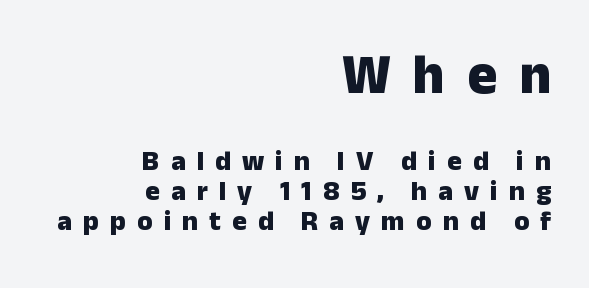
Q: Is the text bold? A: Yes.
Q: Is the text italic (slanted)? A: No, it is upright.
Q: Is the typeface a serif or a sans-serif typeface? A: Sans-serif.
Q: Is the text underlined? A: No.
Q: How is the paragraph aligned? A: Right-aligned.
Q: Is the spacing between letters normal or unusually wide? A: Unusually wide.
Q: Is the spacing between lines tight, normal or loose? A: Tight.
Q: Which block of text is set in a larger size, the first (top) or the second (bottom)? A: The first (top) one.
Q: Width (condensed, normal, or wide)? A: Normal.
Q: Stroke contrast? A: Low.
Q: x-height? A: Medium.
Q: Monospaced? A: No.
